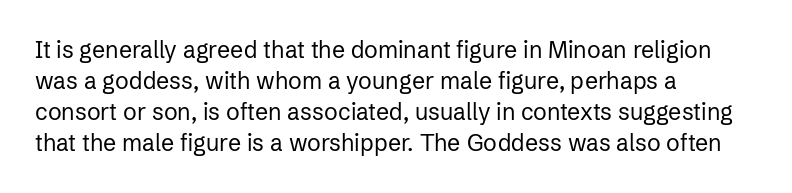
{"italic": "no", "bold": "no", "underline": "no", "align": "left", "line_spacing": "normal", "line_spacing_ratio": 1.35, "letter_spacing": "normal", "letter_spacing_em": 0.0, "glyph_px": 23}
